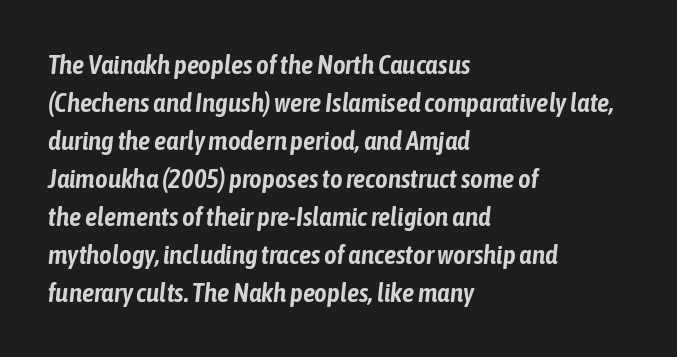
{"italic": "yes", "lean": "right", "slant_degrees": 6, "underline": "no", "align": "left", "line_spacing": "normal", "line_spacing_ratio": 1.41, "letter_spacing": "normal", "letter_spacing_em": 0.0, "glyph_px": 27}
